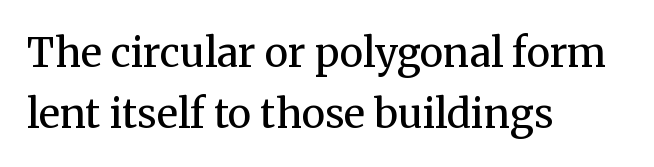
The image shows 40 px regular-weight serif type, upright; set left-aligned, normal line spacing (1.53x), normal letter spacing, not underlined; medium stroke contrast and a medium x-height.
